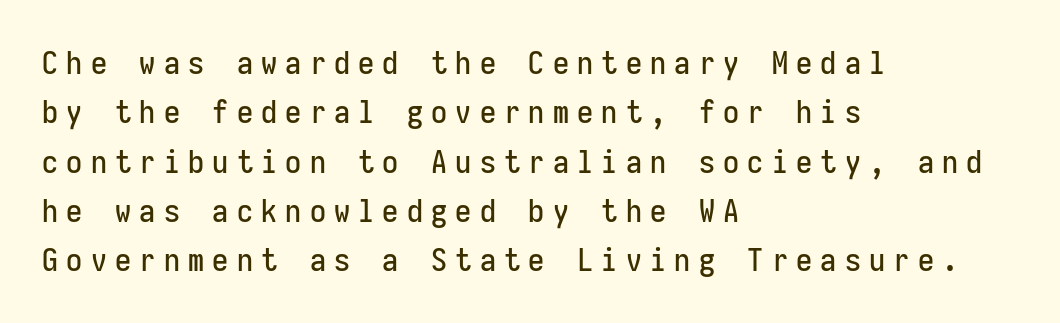
{"serif": "no", "italic": "no", "width": "condensed", "stroke_contrast": "low", "x_height": "medium", "monospaced": "yes", "underline": "no", "align": "left", "line_spacing": "normal", "line_spacing_ratio": 1.54, "letter_spacing": "wide", "letter_spacing_em": 0.26, "glyph_px": 32}
